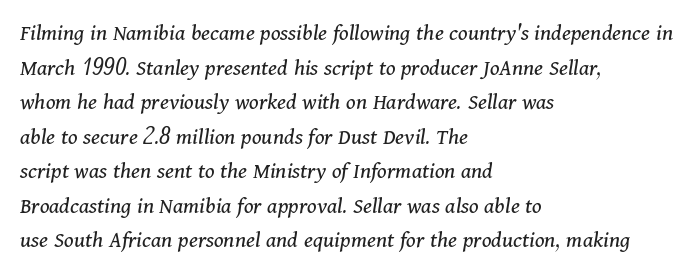
Glyph-to-glyph distance matches everyday printed text. Has an underline been added? It has not. Honestly, the row spacing looks completely unremarkable. There's an unmistakable incline to the writing here.
